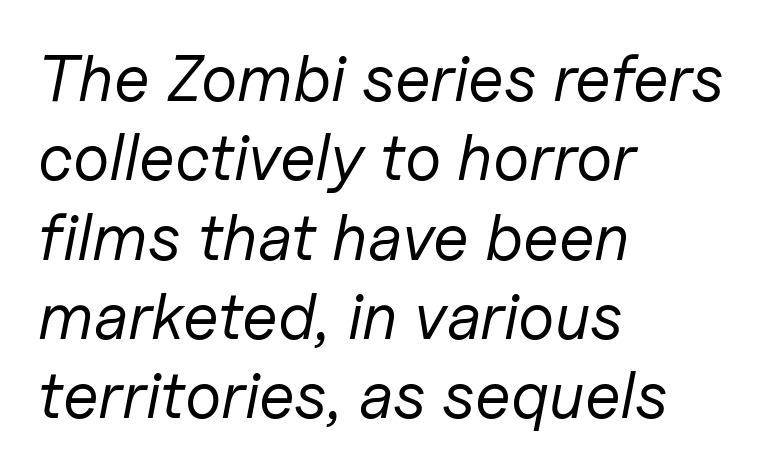
Q: Is the text bold? A: No.
Q: Is the text italic (slanted)? A: Yes, it leans right by about 11 degrees.
Q: Is the text underlined? A: No.
Q: How is the paragraph aligned? A: Left-aligned.
Q: Is the spacing between letters normal or unusually wide? A: Normal.
Q: Width (condensed, normal, or wide)? A: Normal.
Q: Stroke contrast? A: Low.
Q: x-height? A: Medium.
Q: Monospaced? A: No.
